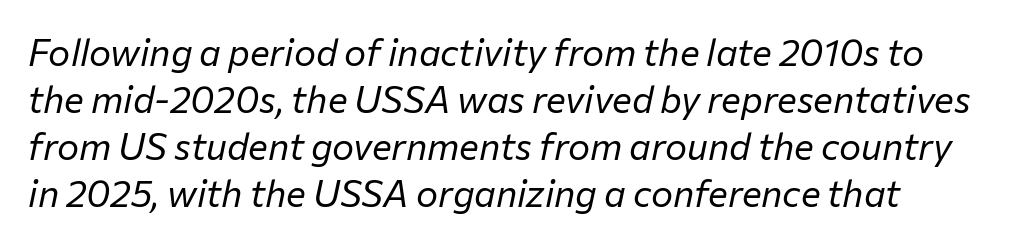
Q: Is the text bold? A: No.
Q: Is the text italic (slanted)? A: Yes, it leans right by about 12 degrees.
Q: Is the text underlined? A: No.
Q: Is the spacing between letters normal or unusually wide? A: Normal.
Q: Is the spacing between lines tight, normal or loose? A: Normal.
Q: Width (condensed, normal, or wide)? A: Normal.
Q: Stroke contrast? A: Low.
Q: x-height? A: Medium.
Q: Monospaced? A: No.
